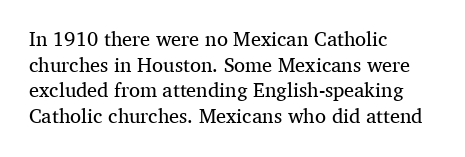
The weight would be labelled regular, book, light, or lighter still. Tall strokes in this sample are plumb rather than angled. These lines stack with their left ends in a neat column. Unmarked baselines from the first word to the last. Regular leading. A typesetter would call this zero additional tracking.
